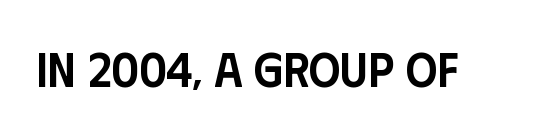
Q: Is the text bold? A: Semi-bold.
Q: Is the text italic (slanted)? A: No, it is upright.
Q: Is the typeface a serif or a sans-serif typeface? A: Sans-serif.
Q: Is the text underlined? A: No.
Q: Is the spacing between letters normal or unusually wide? A: Normal.
Q: Width (condensed, normal, or wide)? A: Condensed.
Q: Stroke contrast? A: Low.
Q: x-height? A: Large.
Q: Monospaced? A: No.
